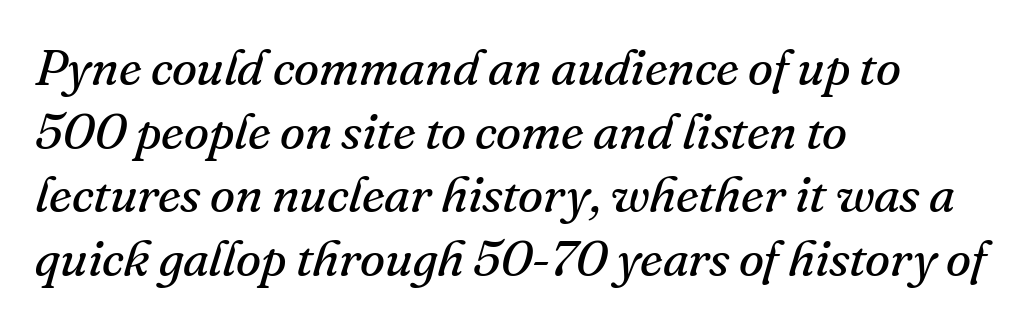
{"serif": "yes", "italic": "yes", "lean": "right", "slant_degrees": 16, "bold": "no", "weight": "regular", "width": "normal", "stroke_contrast": "medium", "x_height": "small", "monospaced": "no", "underline": "no", "align": "left", "line_spacing": "normal", "line_spacing_ratio": 1.25, "letter_spacing": "normal", "letter_spacing_em": 0.0, "glyph_px": 51}
